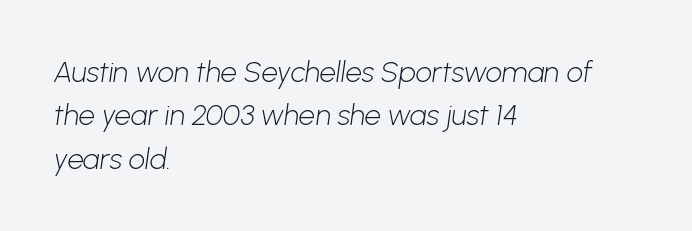
Q: Is the text bold? A: No.
Q: Is the typeface a serif or a sans-serif typeface? A: Sans-serif.
Q: Is the text underlined? A: No.
Q: How is the paragraph aligned? A: Left-aligned.
Q: Is the spacing between letters normal or unusually wide? A: Normal.
Q: Is the spacing between lines tight, normal or loose? A: Normal.
Q: Width (condensed, normal, or wide)? A: Normal.
Q: Stroke contrast? A: Low.
Q: x-height? A: Medium.
Q: Monospaced? A: No.
